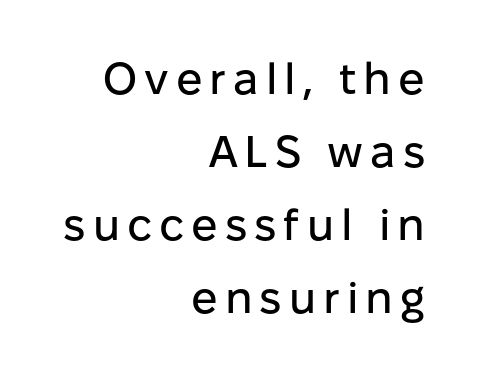
The image shows 44 px sans-serif type, upright; set right-aligned, normal line spacing (1.66x), not underlined; low stroke contrast and a medium x-height.
